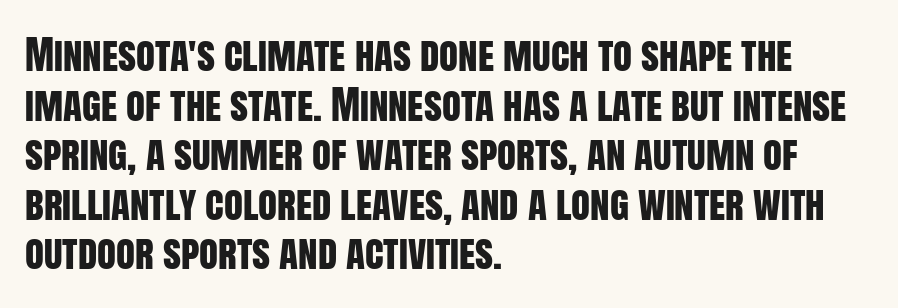
Q: Is the text italic (slanted)? A: No, it is upright.
Q: Is the typeface a serif or a sans-serif typeface? A: Sans-serif.
Q: Is the text underlined? A: No.
Q: How is the paragraph aligned? A: Left-aligned.
Q: Is the spacing between letters normal or unusually wide? A: Normal.
Q: Is the spacing between lines tight, normal or loose? A: Normal.
Q: Width (condensed, normal, or wide)? A: Condensed.
Q: Stroke contrast? A: Low.
Q: x-height? A: Large.
Q: Monospaced? A: No.
